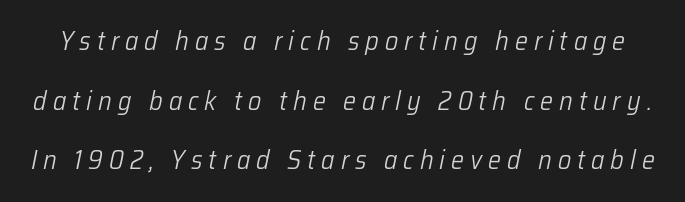
The vertical gap from one line to the next is large. Ink coverage per letter is moderate at most. Display-style spreading of the glyphs; the letterfit is very open. Words float on clear page, feet unadorned.
